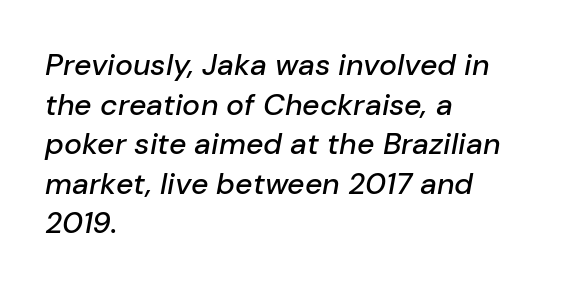
The rendering uses a moderate line-height, typical for paragraphs. Note the varied advance widths — an 'i' is clearly narrower than an 'm'. It's the slanting kind of type. The area under the type is left untouched.
